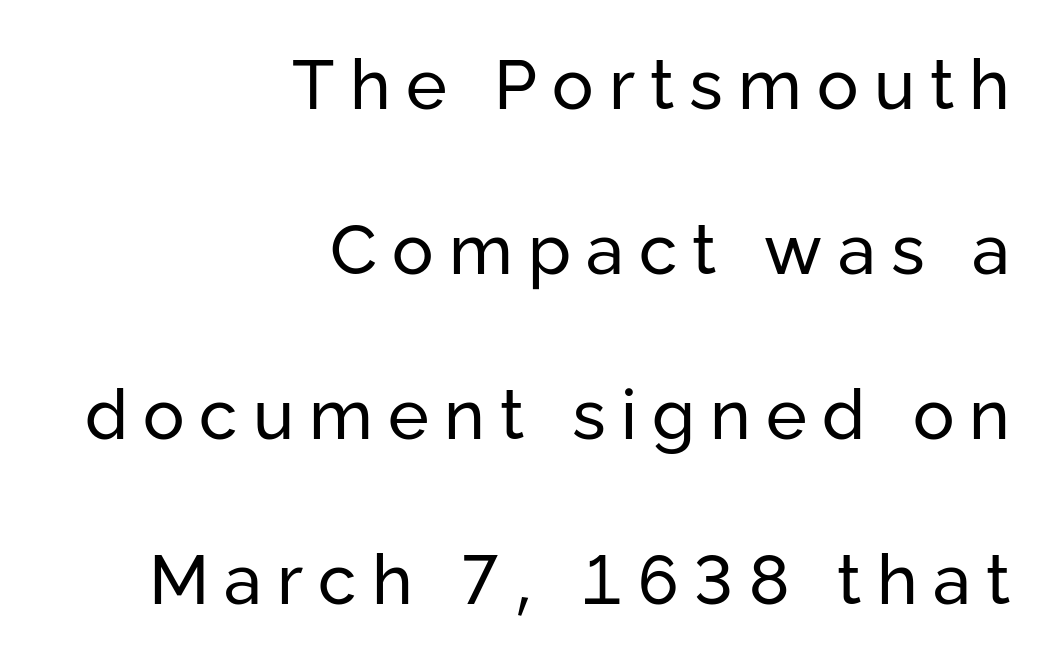
{"serif": "no", "italic": "no", "bold": "no", "weight": "regular", "width": "normal", "stroke_contrast": "low", "x_height": "medium", "monospaced": "no", "underline": "no", "align": "right", "line_spacing": "loose", "line_spacing_ratio": 2.39, "letter_spacing": "wide", "letter_spacing_em": 0.22, "glyph_px": 69}
